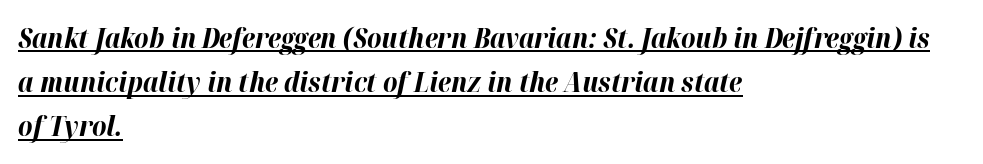
{"italic": "yes", "lean": "right", "slant_degrees": 12, "bold": "yes", "weight": "bold", "width": "normal", "stroke_contrast": "high", "x_height": "medium", "monospaced": "no", "underline": "yes", "align": "left", "line_spacing": "normal", "line_spacing_ratio": 1.58, "letter_spacing": "normal", "letter_spacing_em": 0.0, "glyph_px": 28}
